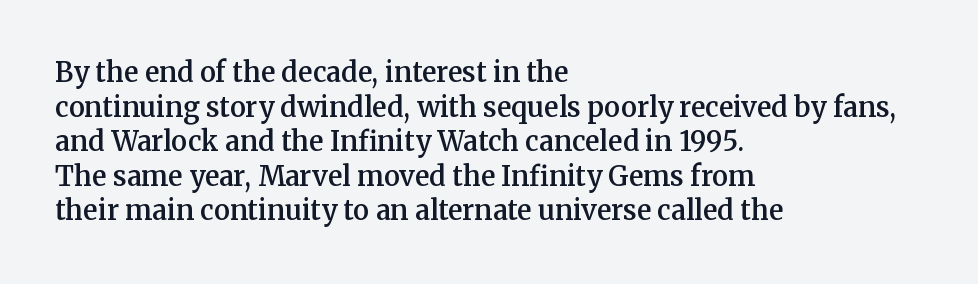
Q: Is the text bold? A: Semi-bold.
Q: Is the text italic (slanted)? A: No, it is upright.
Q: Is the text underlined? A: No.
Q: How is the paragraph aligned? A: Left-aligned.
Q: Is the spacing between letters normal or unusually wide? A: Normal.
Q: Is the spacing between lines tight, normal or loose? A: Normal.
